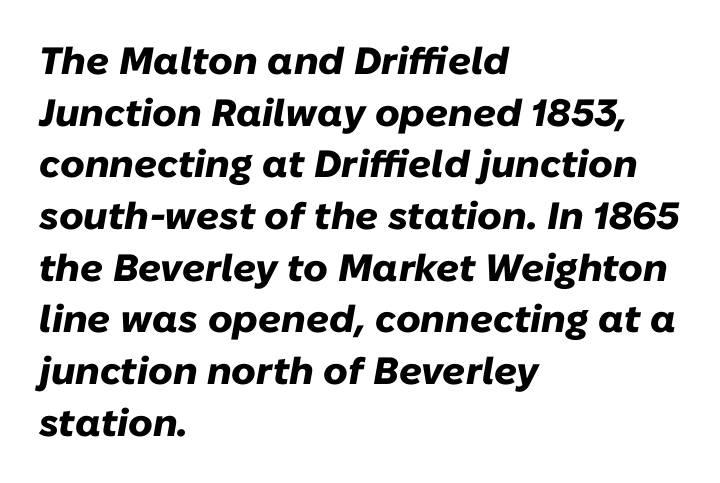
{"italic": "yes", "lean": "right", "slant_degrees": 10, "bold": "yes", "weight": "heavy", "width": "normal", "stroke_contrast": "low", "x_height": "medium", "monospaced": "no", "underline": "no", "align": "left", "line_spacing": "normal", "line_spacing_ratio": 1.36, "letter_spacing": "normal", "letter_spacing_em": 0.0, "glyph_px": 38}
